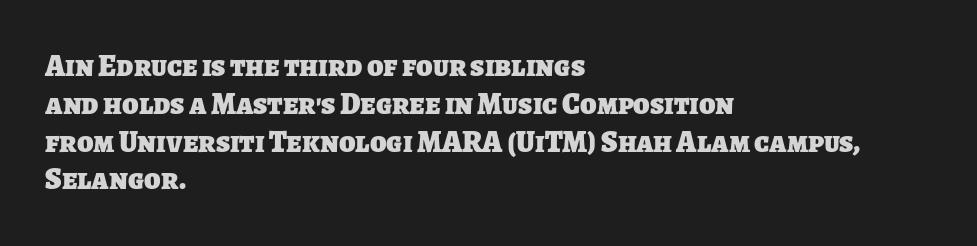
Each letter's strokes conclude bluntly, with no projecting serifs. The setting favours the left margin, as ordinary paragraphs usually do. Here the glyphs are tracked normally, forming tight word shapes. Note the varied advance widths — an 'i' is clearly narrower than an 'm'. Strong, thick strokes mark this as bold type. The rendering uses a moderate line-height, typical for paragraphs.
